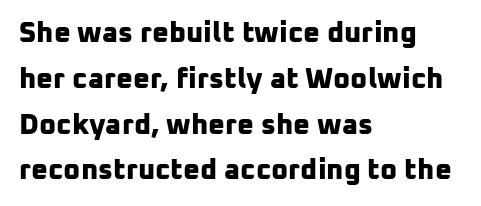
The image shows 29 px bold sans-serif type; set left-aligned, normal line spacing (1.58x), normal letter spacing, not underlined; low stroke contrast and a medium x-height.
